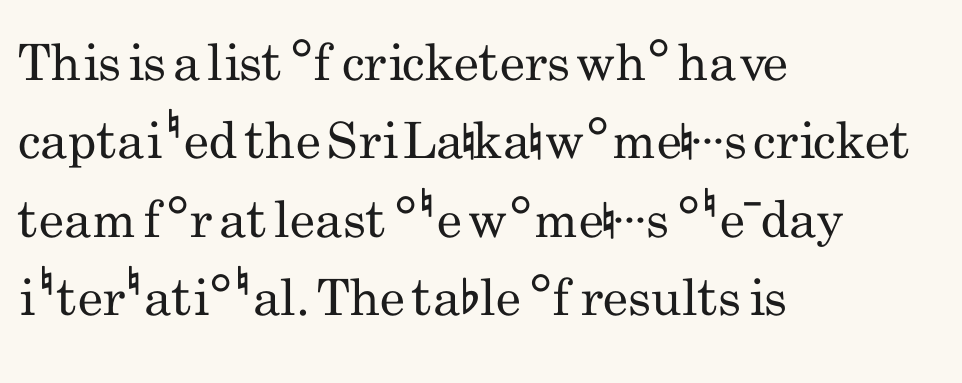
Q: Is the text bold? A: No.
Q: Is the text italic (slanted)? A: No, it is upright.
Q: Is the typeface a serif or a sans-serif typeface? A: Sans-serif.
Q: Is the text underlined? A: No.
Q: How is the paragraph aligned? A: Left-aligned.
Q: Is the spacing between letters normal or unusually wide? A: Normal.
Q: Is the spacing between lines tight, normal or loose? A: Normal.
Q: Width (condensed, normal, or wide)? A: Condensed.
Q: Stroke contrast? A: Low.
Q: x-height? A: Small.
Q: Monospaced? A: No.
